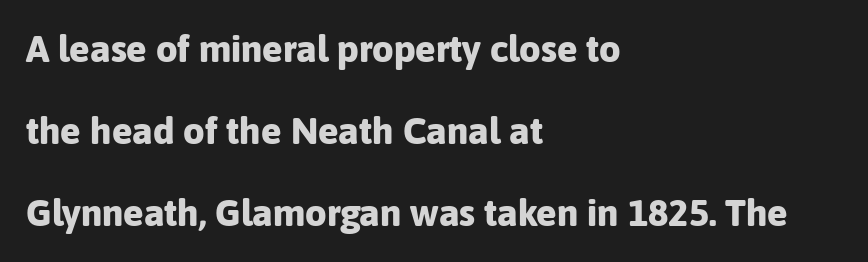
Q: Is the text bold? A: Yes.
Q: Is the text italic (slanted)? A: No, it is upright.
Q: Is the typeface a serif or a sans-serif typeface? A: Sans-serif.
Q: Is the text underlined? A: No.
Q: How is the paragraph aligned? A: Left-aligned.
Q: Is the spacing between letters normal or unusually wide? A: Normal.
Q: Is the spacing between lines tight, normal or loose? A: Loose.
Q: Width (condensed, normal, or wide)? A: Normal.
Q: Stroke contrast? A: Low.
Q: x-height? A: Medium.
Q: Monospaced? A: No.
